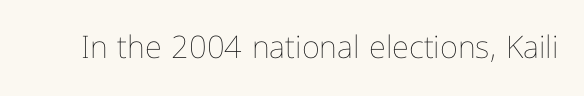
Q: Is the text bold? A: No.
Q: Is the text italic (slanted)? A: No, it is upright.
Q: Is the text underlined? A: No.
Q: Is the spacing between letters normal or unusually wide? A: Normal.
Q: Width (condensed, normal, or wide)? A: Condensed.
Q: Stroke contrast? A: Low.
Q: x-height? A: Medium.
Q: Monospaced? A: No.
